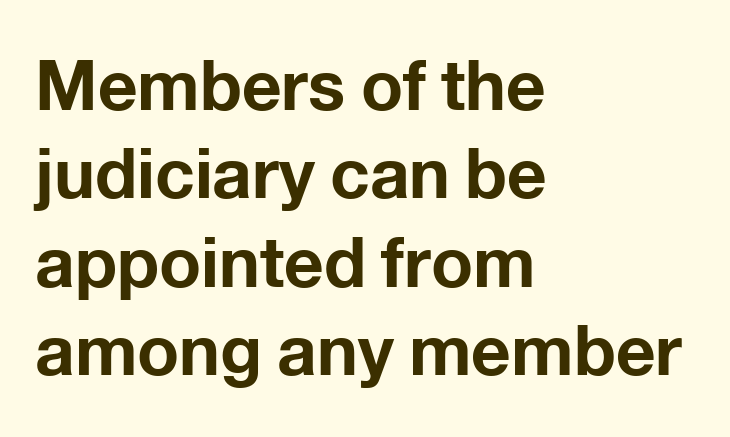
The strokes are fattened all the way to bold. Normally led — the rows are evenly, conventionally spaced. The letters sit at their default tracking, neither squeezed nor spread. Do the characters align in a grid? No, the font is proportional. The setting favours the left margin, as ordinary paragraphs usually do. No italicization has been applied; the sample stays upright.
